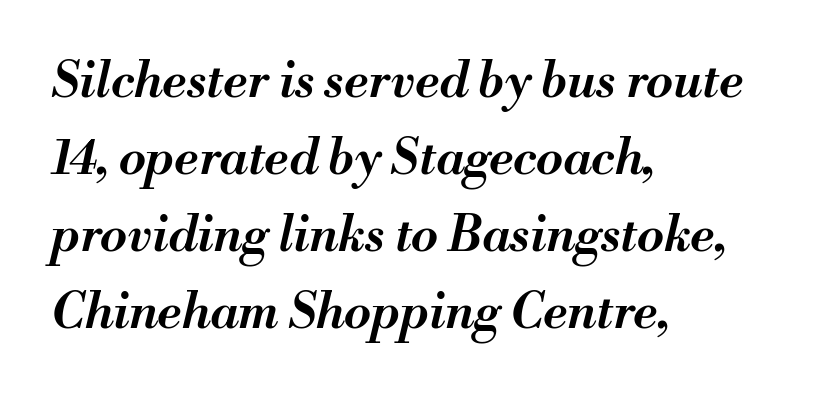
Q: Is the text bold? A: Semi-bold.
Q: Is the text italic (slanted)? A: Yes, it leans right by about 13 degrees.
Q: Is the text underlined? A: No.
Q: How is the paragraph aligned? A: Left-aligned.
Q: Is the spacing between letters normal or unusually wide? A: Normal.
Q: Is the spacing between lines tight, normal or loose? A: Normal.
Q: Width (condensed, normal, or wide)? A: Normal.
Q: Stroke contrast? A: Medium.
Q: x-height? A: Small.
Q: Monospaced? A: No.
